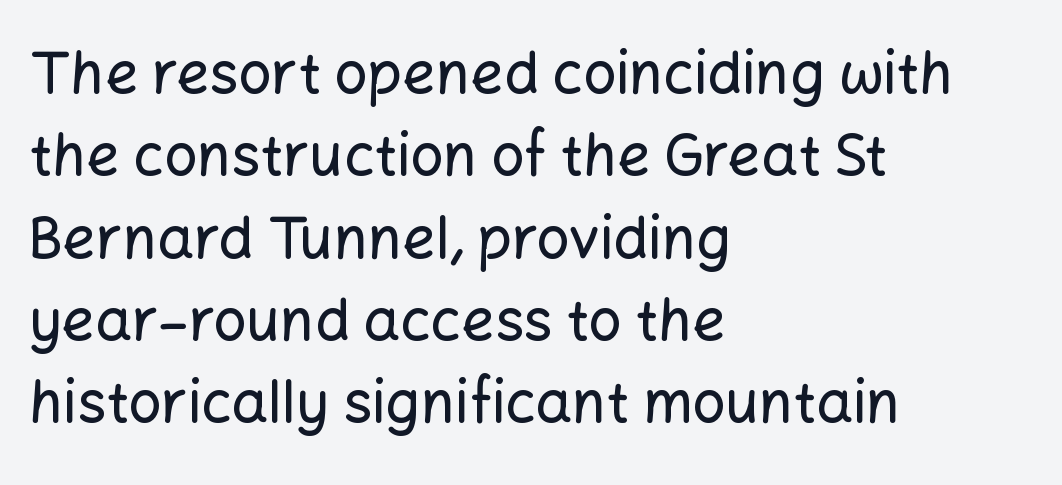
Q: Is the text italic (slanted)? A: No, it is upright.
Q: Is the typeface a serif or a sans-serif typeface? A: Sans-serif.
Q: Is the text underlined? A: No.
Q: How is the paragraph aligned? A: Left-aligned.
Q: Is the spacing between letters normal or unusually wide? A: Normal.
Q: Is the spacing between lines tight, normal or loose? A: Normal.
Q: Width (condensed, normal, or wide)? A: Normal.
Q: Stroke contrast? A: Low.
Q: x-height? A: Medium.
Q: Monospaced? A: No.
